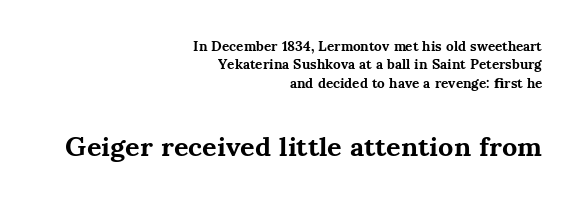
The image shows 28 px bold serif type, upright; set right-aligned, normal line spacing (1.32x), normal letter spacing, not underlined; the second (bottom) block is 2.0x larger; medium stroke contrast and a small x-height.
